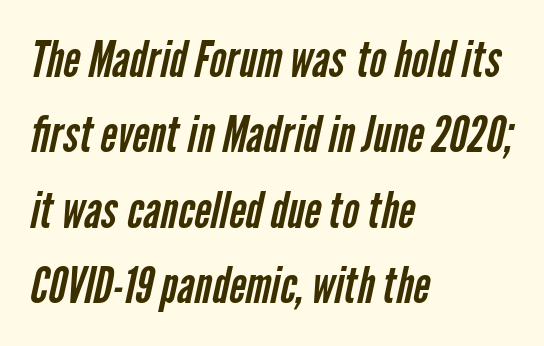
The rag falls on the right side of this text block. Tracking value appears to be zero — textbook default spacing. Are there feet on the stems? There aren't — it's a sans. Vertical spacing — default. You could not count columns in this text — the font is proportionally spaced.
